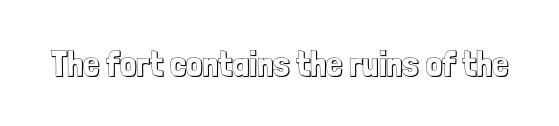
Q: Is the text italic (slanted)? A: No, it is upright.
Q: Is the text underlined? A: No.
Q: Is the spacing between letters normal or unusually wide? A: Normal.
Q: Width (condensed, normal, or wide)? A: Condensed.
Q: x-height? A: Medium.
Q: Monospaced? A: No.
